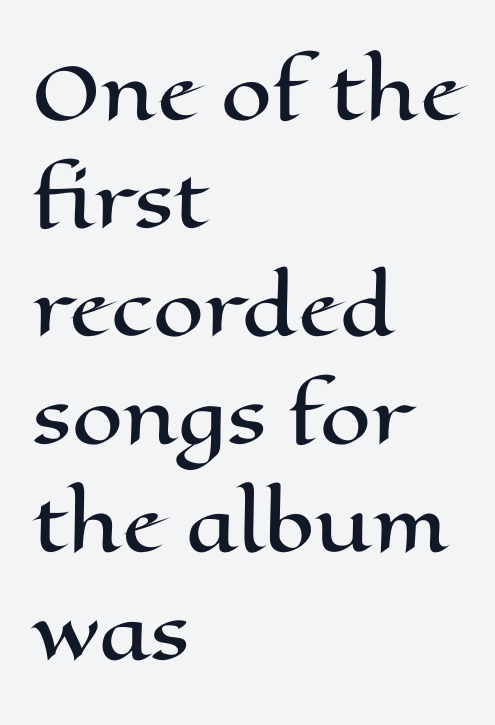
Q: Is the text italic (slanted)? A: No, it is upright.
Q: Is the text underlined? A: No.
Q: How is the paragraph aligned? A: Left-aligned.
Q: Is the spacing between letters normal or unusually wide? A: Normal.
Q: Is the spacing between lines tight, normal or loose? A: Normal.
Q: Width (condensed, normal, or wide)? A: Wide.
Q: Stroke contrast? A: High.
Q: x-height? A: Medium.
Q: Monospaced? A: No.
